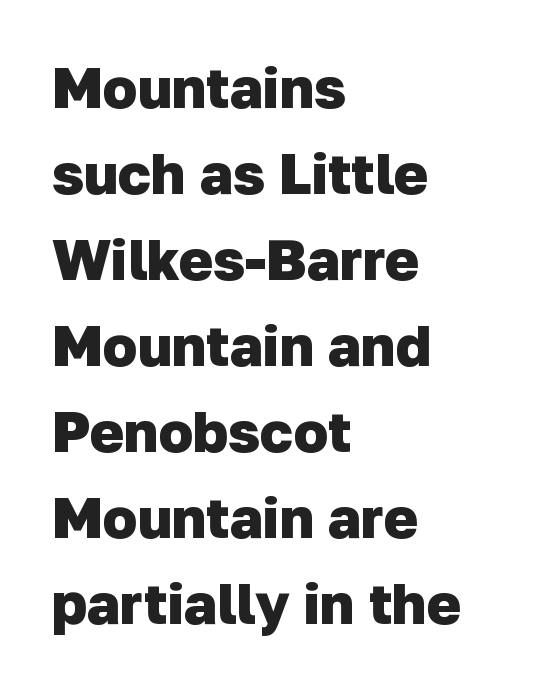
The image shows 57 px heavy sans-serif type; set left-aligned, normal line spacing (1.51x), normal letter spacing, not underlined; low stroke contrast and a medium x-height.
